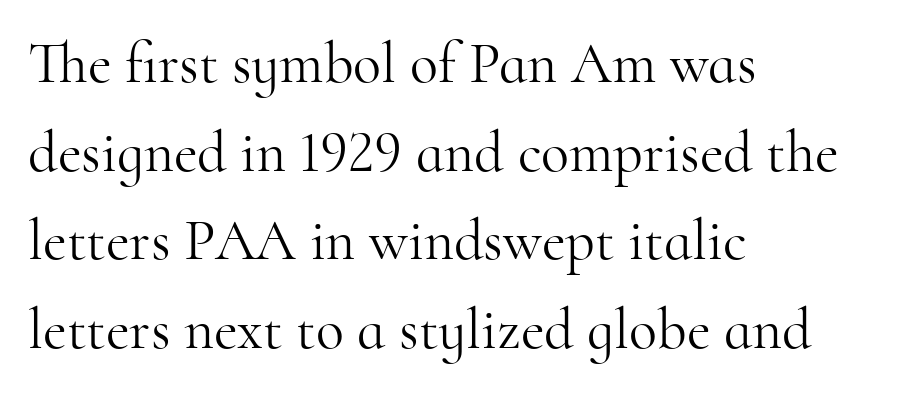
Interline gaps are of average width in this sample. The specimen reads as upright at a glance. The weight would be labelled regular, book, light, or lighter still. Unmarked baselines from the first word to the last. Caption: multi-line text, flush left, ragged right.
